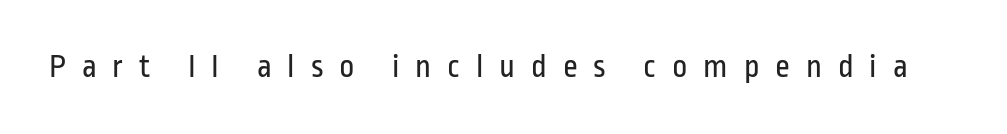
Rule under the text: the space is simply empty. Inter-character spacing is expanded well beyond the font's built-in metrics. Ordinary non-slanted type is in use. A typesetter would call this proportional, since set widths differ per character. Vertical stems look standard width or narrower in stroke. This is sans-serif lettering, the kind often seen on screens and signage.
